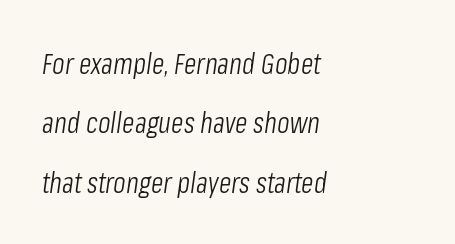
The image shows 29 px light, condensed type, italic (leaning right); set left-aligned, loose line spacing (2.05x), normal letter spacing, not underlined; low stroke contrast and a medium x-height.
